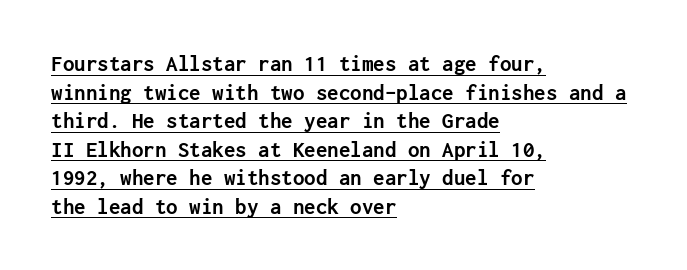
The image shows 23 px bold type, upright; set left-aligned, line spacing 1.24x, normal letter spacing, underlined.
